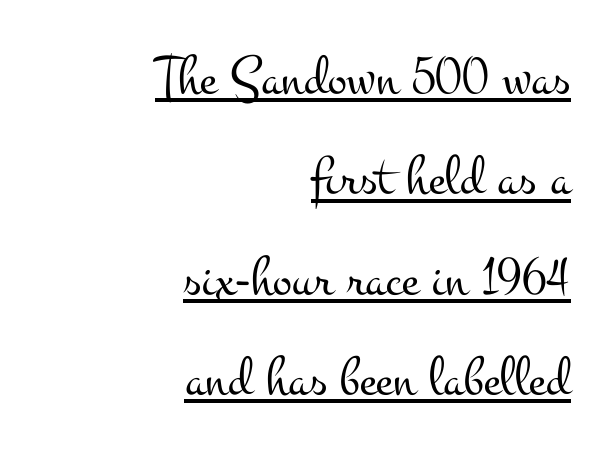
The image shows 57 px light, wide type; set right-aligned, line spacing 1.76x, normal letter spacing, underlined; medium stroke contrast and a small x-height.
